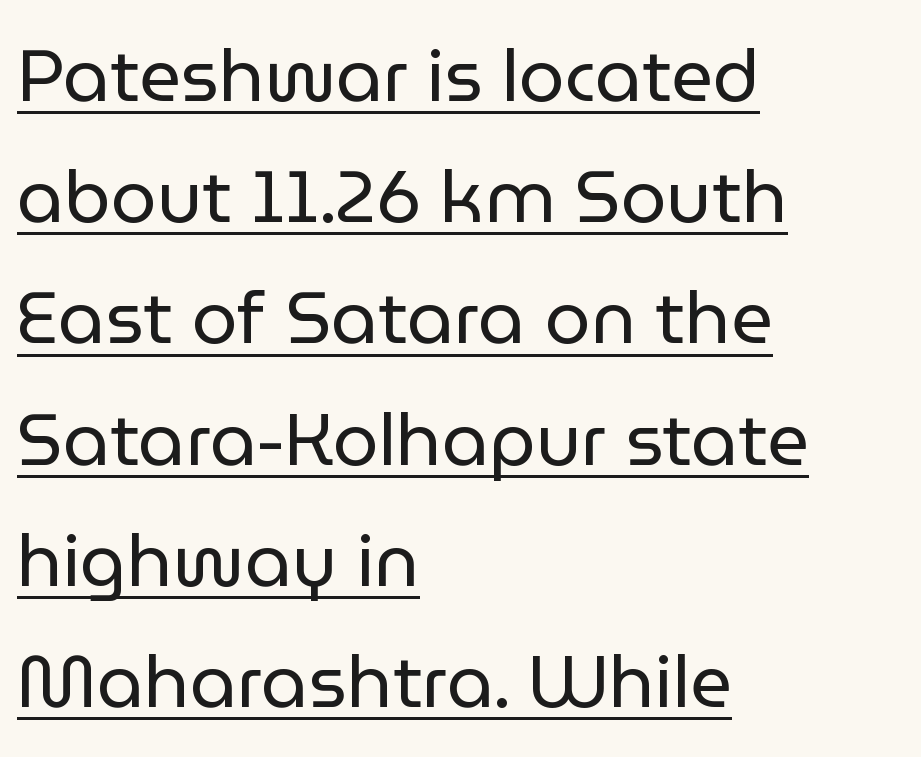
Q: Is the text bold? A: No.
Q: Is the text italic (slanted)? A: No, it is upright.
Q: Is the typeface a serif or a sans-serif typeface? A: Sans-serif.
Q: Is the text underlined? A: Yes.
Q: How is the paragraph aligned? A: Left-aligned.
Q: Is the spacing between letters normal or unusually wide? A: Normal.
Q: Is the spacing between lines tight, normal or loose? A: Normal.
Q: Width (condensed, normal, or wide)? A: Normal.
Q: Stroke contrast? A: Low.
Q: x-height? A: Medium.
Q: Monospaced? A: No.
